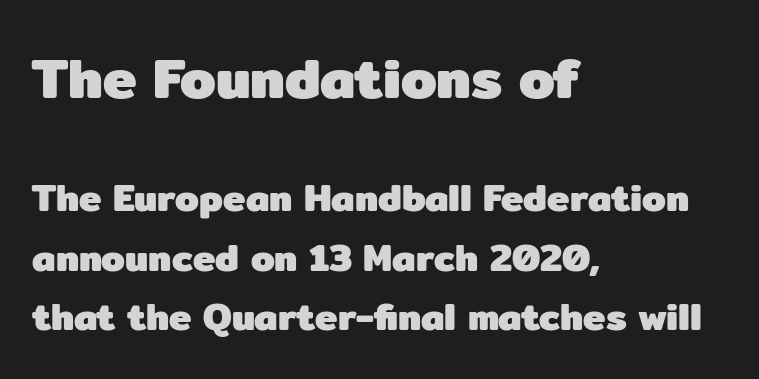
Q: Is the text bold? A: Yes.
Q: Is the text italic (slanted)? A: No, it is upright.
Q: Is the typeface a serif or a sans-serif typeface? A: Sans-serif.
Q: Is the text underlined? A: No.
Q: How is the paragraph aligned? A: Left-aligned.
Q: Is the spacing between letters normal or unusually wide? A: Normal.
Q: Is the spacing between lines tight, normal or loose? A: Normal.
Q: Which block of text is set in a larger size, the first (top) or the second (bottom)? A: The first (top) one.
Q: Width (condensed, normal, or wide)? A: Normal.
Q: Stroke contrast? A: Low.
Q: x-height? A: Medium.
Q: Monospaced? A: No.
